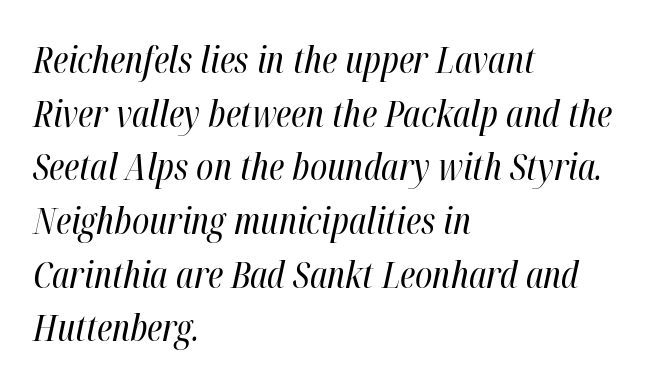
The image shows 37 px regular-weight, condensed type, italic (leaning right); set left-aligned, normal line spacing (1.45x), normal letter spacing, not underlined; high stroke contrast and a medium x-height.
